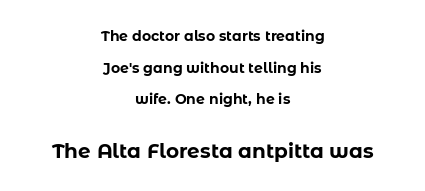
{"italic": "no", "bold": "yes", "underline": "no", "align": "center", "line_spacing": "loose", "line_spacing_ratio": 2.26, "letter_spacing": "normal", "letter_spacing_em": 0.0, "larger_block": "second", "size_ratio": 1.43, "glyph_px": 20}
